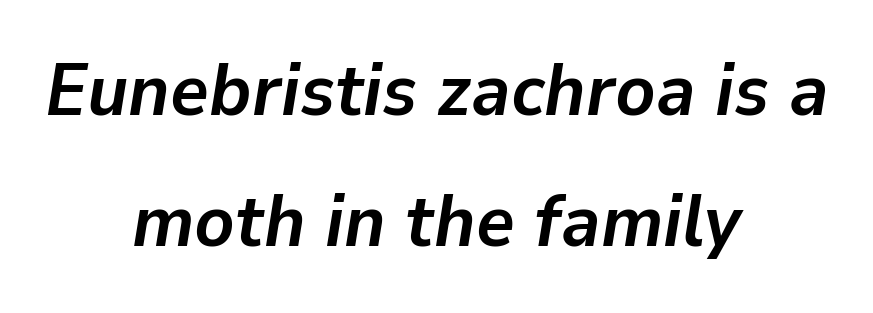
The image shows 74 px semibold type, italic (leaning right); set centered, line spacing 1.77x, normal letter spacing, not underlined; low stroke contrast and a medium x-height.
